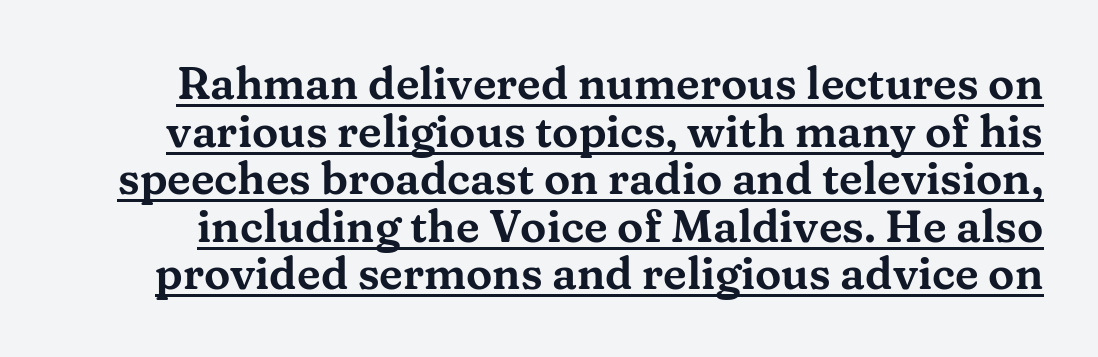
{"serif": "yes", "italic": "no", "width": "wide", "stroke_contrast": "medium", "x_height": "medium", "monospaced": "no", "underline": "yes", "line_spacing": "tight", "line_spacing_ratio": 1.08, "letter_spacing": "normal", "letter_spacing_em": 0.0, "glyph_px": 44}
